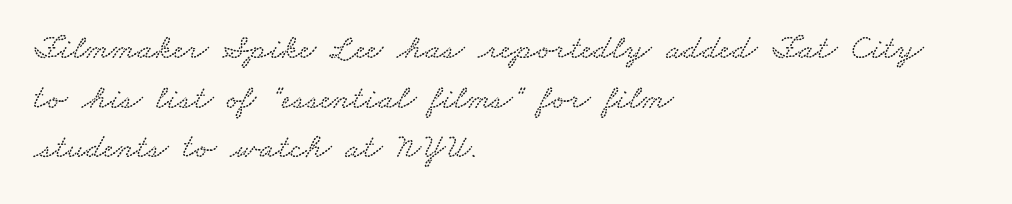
The image shows 35 px wide type; set left-aligned, normal line spacing (1.42x), normal letter spacing, not underlined; low stroke contrast and a small x-height.
